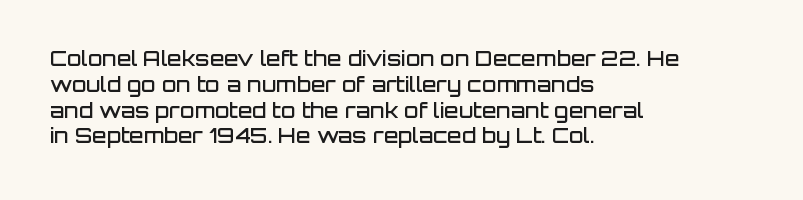
{"italic": "no", "bold": "semi", "underline": "no", "align": "left", "line_spacing_ratio": 1.23, "letter_spacing": "normal", "letter_spacing_em": 0.0, "glyph_px": 21}
